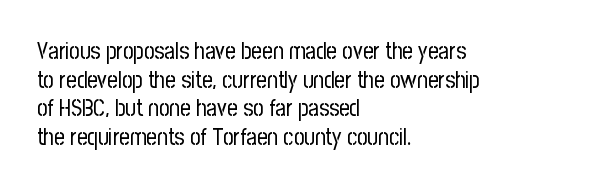
The image shows 23 px text type, upright; set left-aligned, line spacing 1.24x, normal letter spacing, not underlined.
